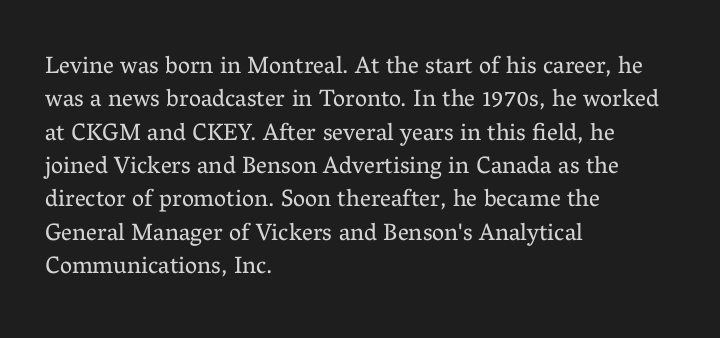
{"italic": "no", "bold": "no", "underline": "no", "align": "left", "line_spacing": "normal", "line_spacing_ratio": 1.39, "letter_spacing": "normal", "letter_spacing_em": 0.0, "glyph_px": 24}
